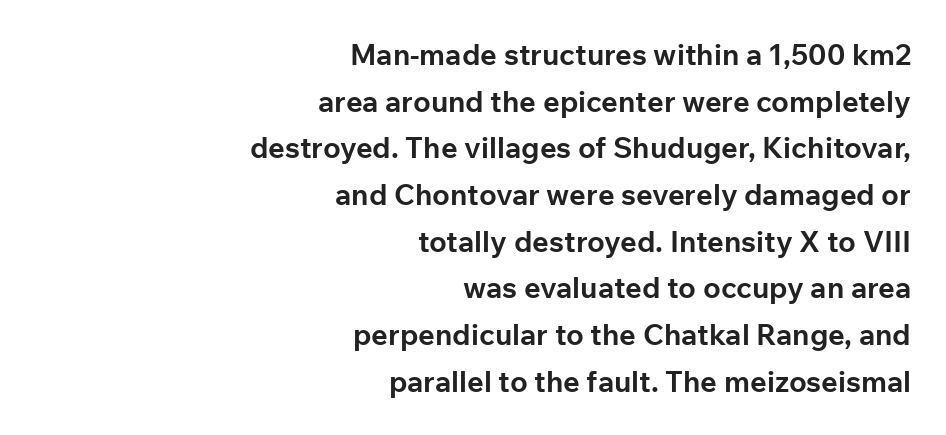
Q: Is the text bold? A: Yes.
Q: Is the text italic (slanted)? A: No, it is upright.
Q: Is the typeface a serif or a sans-serif typeface? A: Sans-serif.
Q: Is the text underlined? A: No.
Q: How is the paragraph aligned? A: Right-aligned.
Q: Is the spacing between letters normal or unusually wide? A: Normal.
Q: Is the spacing between lines tight, normal or loose? A: Normal.
Q: Width (condensed, normal, or wide)? A: Normal.
Q: Stroke contrast? A: Low.
Q: x-height? A: Medium.
Q: Monospaced? A: No.
